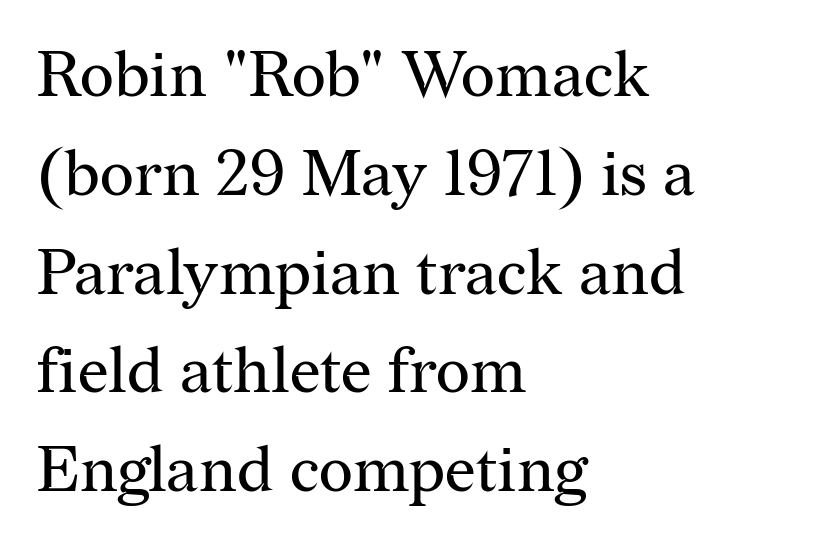
The image shows 65 px regular-weight serif type, upright; set left-aligned, normal line spacing (1.52x), normal letter spacing, not underlined; medium stroke contrast and a medium x-height.
